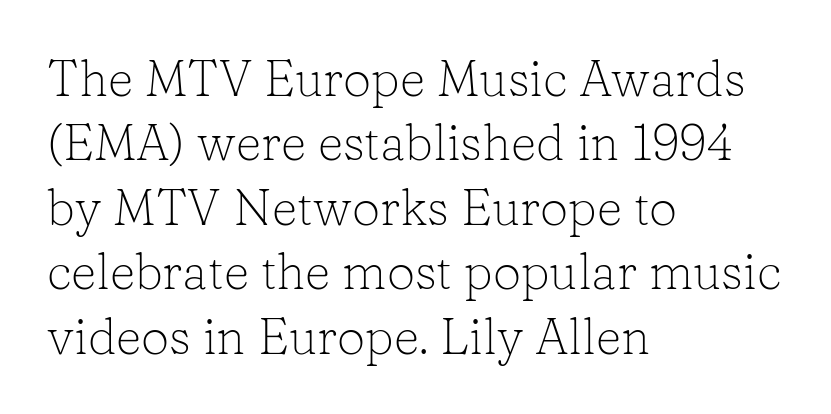
The image shows 50 px light serif type, upright; set left-aligned, normal line spacing (1.29x), normal letter spacing, not underlined; low stroke contrast and a medium x-height.
